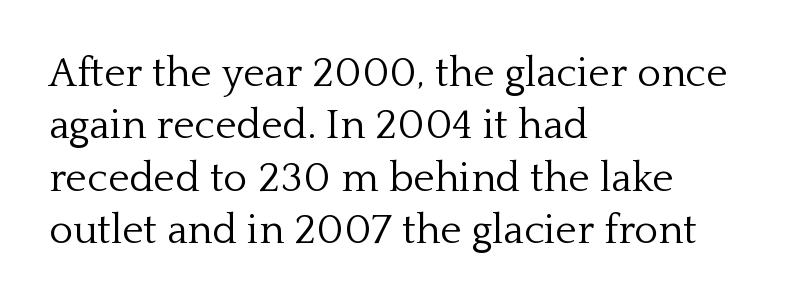
Letters rest on an invisible, unmarked baseline. Old-style or modern, the face here clearly has serifs. No heavy texture on the line: the type isn't bold. These lines are rendered in a variable-pitch font.
